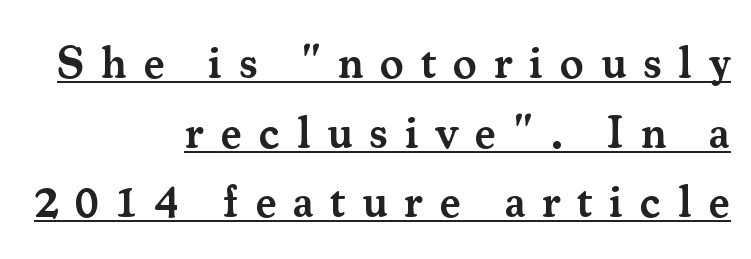
Q: Is the text bold? A: Semi-bold.
Q: Is the text italic (slanted)? A: No, it is upright.
Q: Is the typeface a serif or a sans-serif typeface? A: Serif.
Q: Is the text underlined? A: Yes.
Q: How is the paragraph aligned? A: Right-aligned.
Q: Is the spacing between letters normal or unusually wide? A: Unusually wide.
Q: Is the spacing between lines tight, normal or loose? A: Normal.
Q: Width (condensed, normal, or wide)? A: Normal.
Q: Stroke contrast? A: Medium.
Q: x-height? A: Small.
Q: Monospaced? A: No.
